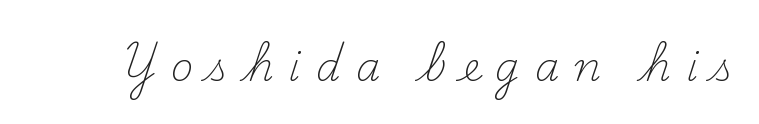
Q: Is the text bold? A: No.
Q: Is the text italic (slanted)? A: Yes.
Q: Is the text underlined? A: No.
Q: Is the spacing between letters normal or unusually wide? A: Unusually wide.
Q: Width (condensed, normal, or wide)? A: Normal.
Q: Stroke contrast? A: Medium.
Q: x-height? A: Small.
Q: Monospaced? A: No.
